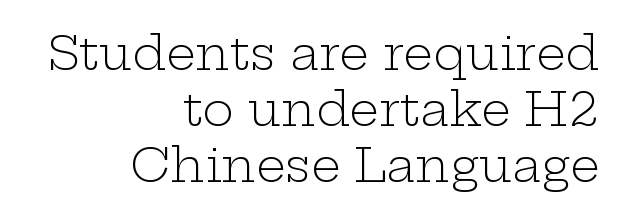
{"serif": "yes", "italic": "no", "bold": "no", "weight": "light", "width": "wide", "stroke_contrast": "low", "x_height": "medium", "monospaced": "no", "underline": "no", "align": "right", "line_spacing_ratio": 1.19, "letter_spacing": "normal", "letter_spacing_em": 0.0, "glyph_px": 47}
